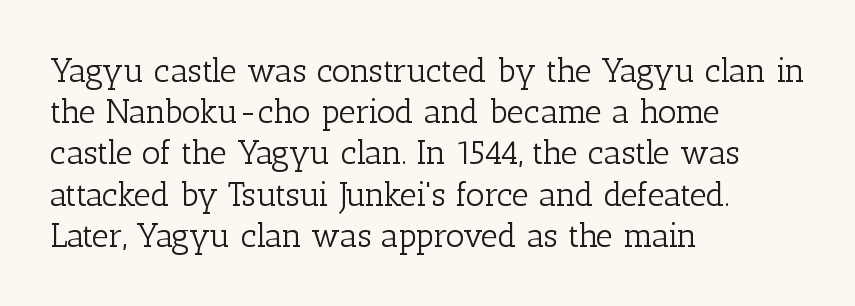
{"serif": "yes", "italic": "no", "bold": "no", "weight": "light", "width": "normal", "stroke_contrast": "low", "x_height": "medium", "monospaced": "no", "underline": "no", "align": "left", "line_spacing": "normal", "line_spacing_ratio": 1.25, "letter_spacing": "normal", "letter_spacing_em": 0.0, "glyph_px": 33}
